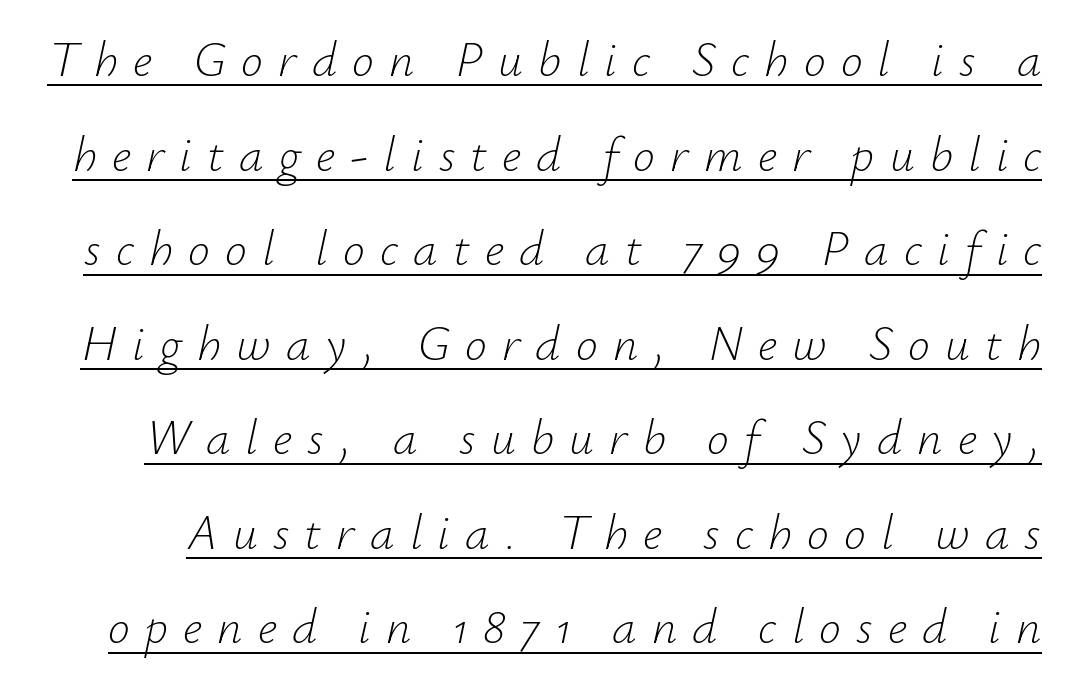
Underlined type. This sample has the flowing, uneven cadence of proportional lettering. The passage shown stacks its lines with a broad gap. Stroke mass is kept to a normal reading level or below. The text carries the slant typical of an italic or oblique font.
